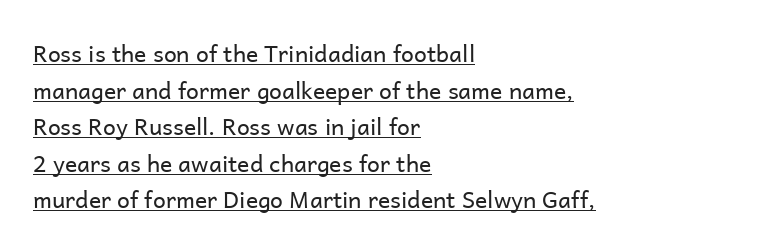
Regarding leading, the lines here are spaced in the standard way. Observe the ordinary spacing: letters are neighbours, not strangers. Weight: regular or lighter. The specimen includes a rule beneath the text block's lines. These lines were composed using upright roman letters.
